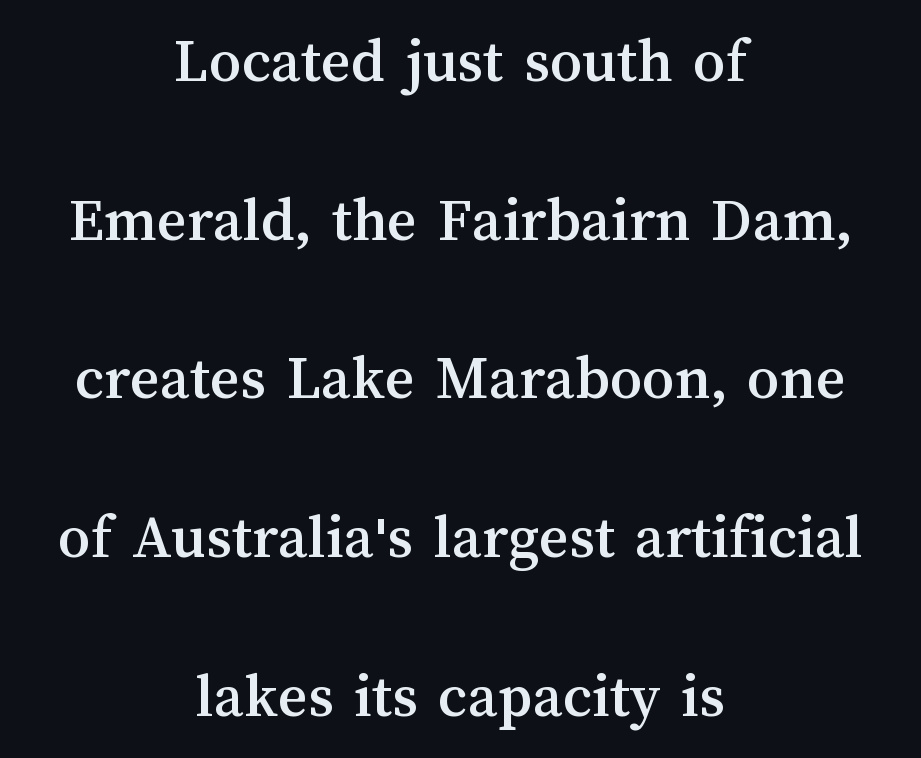
The image shows 64 px text type, upright; set centered, loose line spacing (2.48x), normal letter spacing, not underlined; medium stroke contrast and a medium x-height.
